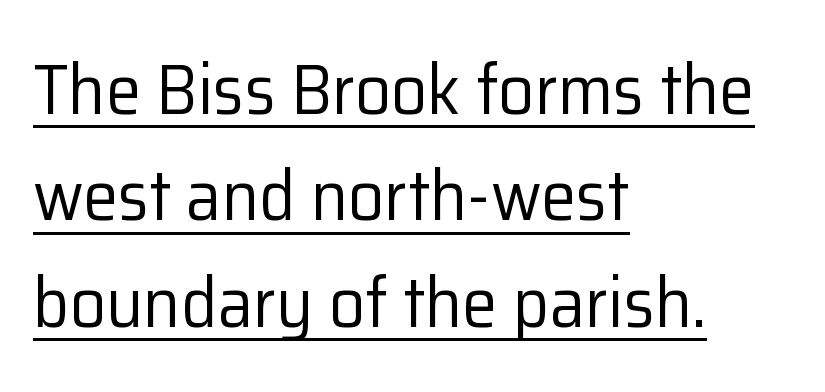
The image shows 71 px regular-weight sans-serif type, upright; set left-aligned, normal line spacing (1.5x), normal letter spacing, underlined; low stroke contrast and a medium x-height.
